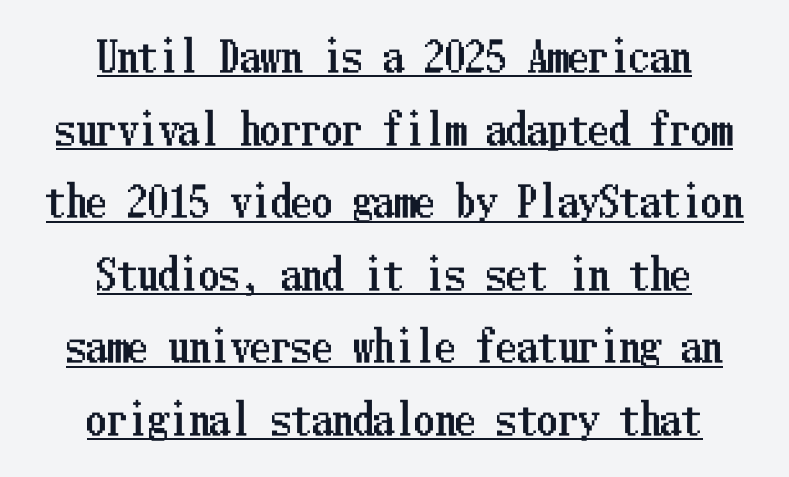
{"italic": "no", "width": "condensed", "stroke_contrast": "low", "x_height": "medium", "underline": "yes", "align": "center", "line_spacing_ratio": 1.77, "letter_spacing": "normal", "letter_spacing_em": 0.0, "glyph_px": 41}
